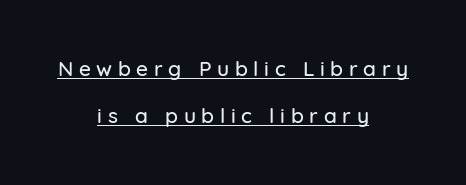
You could fit nearly another row in the gap between these rows. Notice how the stems are strictly vertical — no italics here. This sample is center-justified, so both line endings float freely. Letter spacing: wide. Has an underline been added? It has.
